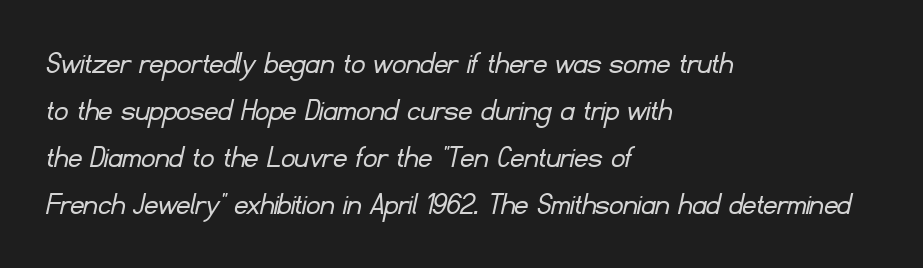
The image shows 34 px light sans-serif type; set left-aligned, normal line spacing (1.38x), normal letter spacing, not underlined; low stroke contrast and a small x-height.
